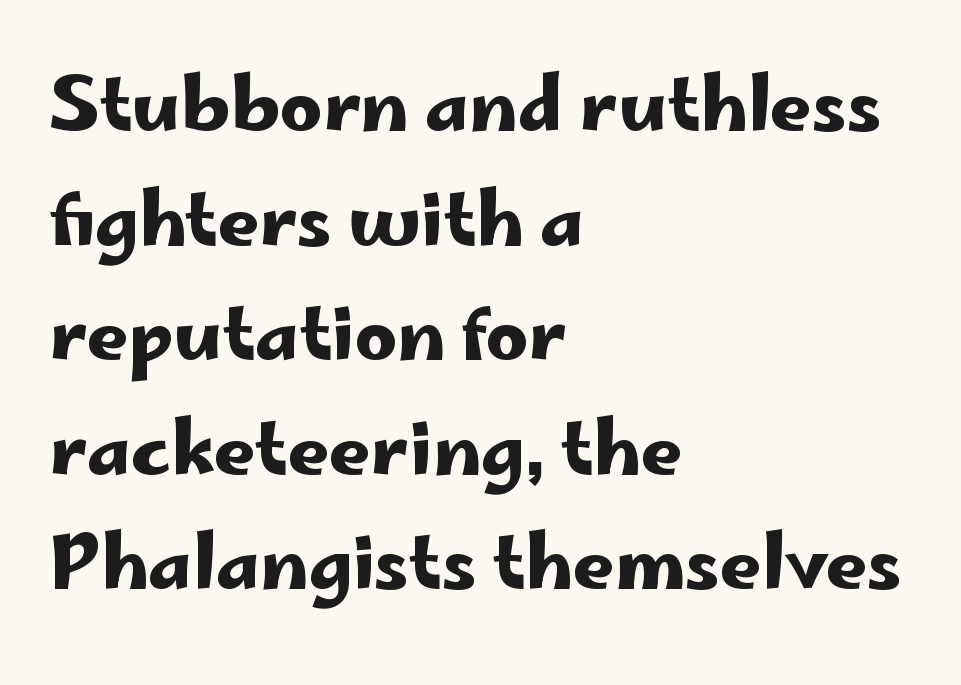
Q: Is the text italic (slanted)? A: No, it is upright.
Q: Is the typeface a serif or a sans-serif typeface? A: Sans-serif.
Q: Is the text underlined? A: No.
Q: How is the paragraph aligned? A: Left-aligned.
Q: Is the spacing between letters normal or unusually wide? A: Normal.
Q: Is the spacing between lines tight, normal or loose? A: Normal.
Q: Width (condensed, normal, or wide)? A: Wide.
Q: Stroke contrast? A: Low.
Q: x-height? A: Small.
Q: Monospaced? A: No.
